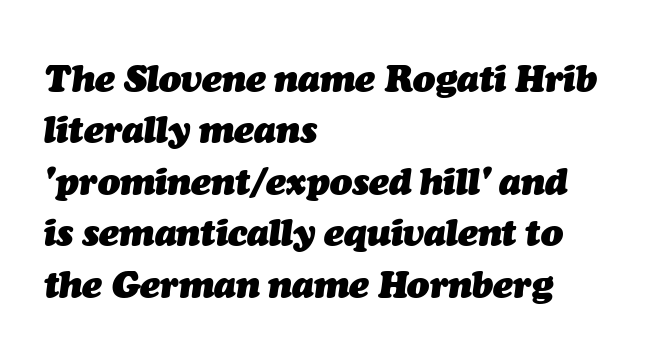
Underlining? Definitely not there. A normal amount of white space separates one row of letters from the next. Chunky letters — that's bold for sure. Is this a fixed-width face? No — the glyphs have proportional, varying widths. The rendering anchors every line to the left-hand side. Rendered with sloped, italic letterforms.
